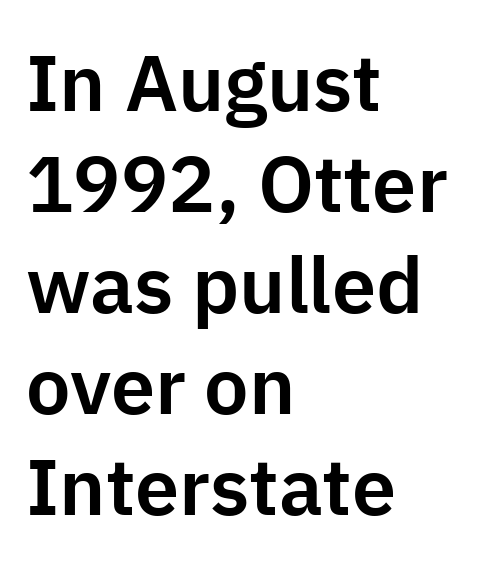
The letters stand upright; this is a roman face. The gaps between neighbouring characters are ordinary and unremarkable. No feet cap the strokes, marking this as sans-serif type. You could not count columns in this text — the font is proportionally spaced.
